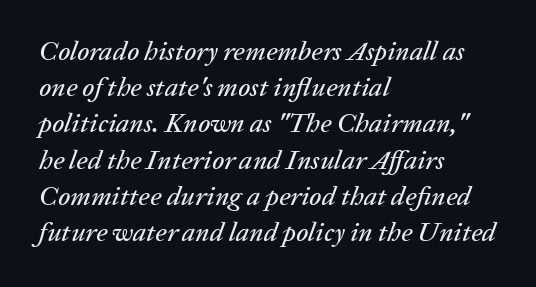
{"italic": "yes", "lean": "right", "slant_degrees": 20, "underline": "no", "align": "left", "line_spacing": "normal", "line_spacing_ratio": 1.34, "letter_spacing": "normal", "letter_spacing_em": 0.0, "glyph_px": 27}
